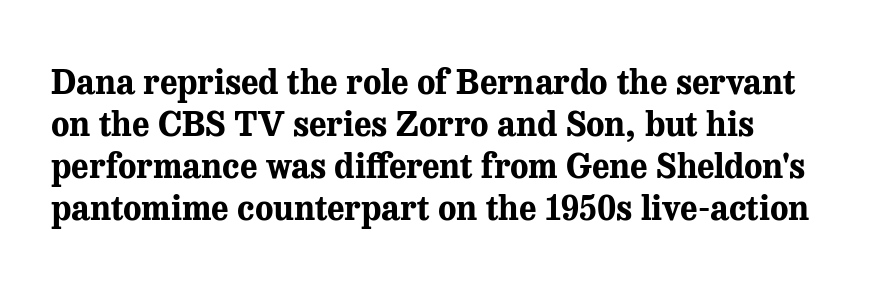
Q: Is the text bold? A: Yes.
Q: Is the text italic (slanted)? A: No, it is upright.
Q: Is the typeface a serif or a sans-serif typeface? A: Serif.
Q: Is the text underlined? A: No.
Q: Is the spacing between letters normal or unusually wide? A: Normal.
Q: Width (condensed, normal, or wide)? A: Normal.
Q: Stroke contrast? A: Medium.
Q: x-height? A: Medium.
Q: Monospaced? A: No.
